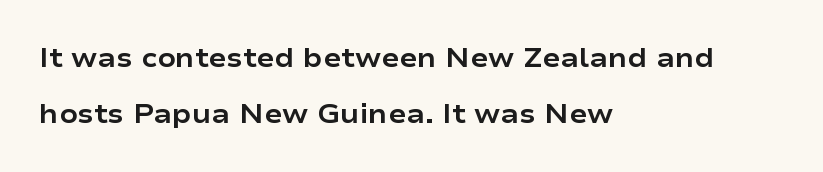
The image shows 27 px bold type, upright; set left-aligned, loose line spacing (2.06x), normal letter spacing, not underlined.
